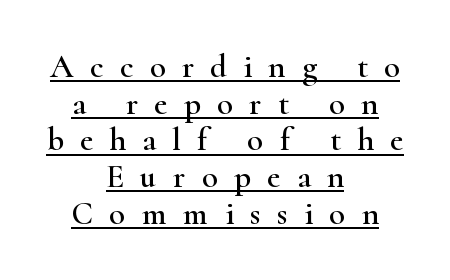
{"serif": "yes", "italic": "no", "width": "wide", "stroke_contrast": "high", "x_height": "small", "monospaced": "no", "underline": "yes", "align": "center", "line_spacing": "tight", "line_spacing_ratio": 1.11, "letter_spacing": "wide", "letter_spacing_em": 0.49, "glyph_px": 33}
